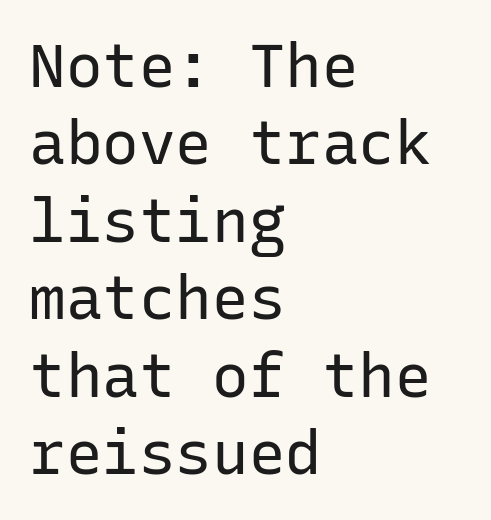
Q: Is the text bold? A: No.
Q: Is the text italic (slanted)? A: No, it is upright.
Q: Is the typeface a serif or a sans-serif typeface? A: Sans-serif.
Q: Is the text underlined? A: No.
Q: How is the paragraph aligned? A: Left-aligned.
Q: Is the spacing between letters normal or unusually wide? A: Normal.
Q: Is the spacing between lines tight, normal or loose? A: Normal.
Q: Width (condensed, normal, or wide)? A: Normal.
Q: Stroke contrast? A: Low.
Q: x-height? A: Medium.
Q: Monospaced? A: Yes.
